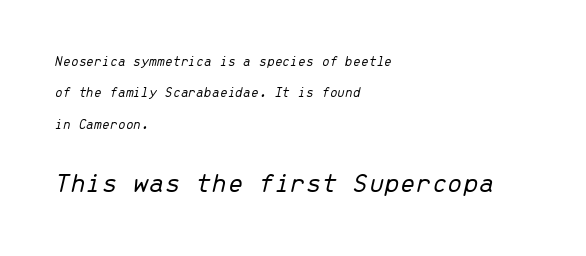
The image shows 28 px light type, italic (leaning right), monospaced; set left-aligned, loose line spacing (2.24x), normal letter spacing, not underlined; the second (bottom) block is 2.0x larger; low stroke contrast and a medium x-height.
